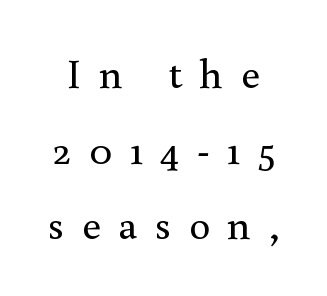
Q: Is the text bold? A: No.
Q: Is the text italic (slanted)? A: No, it is upright.
Q: Is the typeface a serif or a sans-serif typeface? A: Serif.
Q: Is the text underlined? A: No.
Q: Is the spacing between letters normal or unusually wide? A: Unusually wide.
Q: Width (condensed, normal, or wide)? A: Normal.
Q: x-height? A: Small.
Q: Monospaced? A: No.
